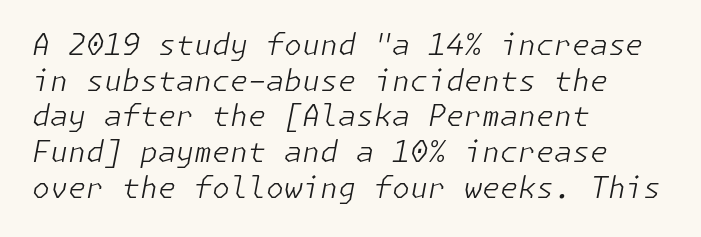
{"italic": "yes", "lean": "right", "slant_degrees": 11, "bold": "no", "weight": "light", "width": "normal", "stroke_contrast": "low", "x_height": "medium", "underline": "no", "align": "left", "line_spacing_ratio": 1.23, "letter_spacing": "normal", "letter_spacing_em": 0.0, "glyph_px": 29}
